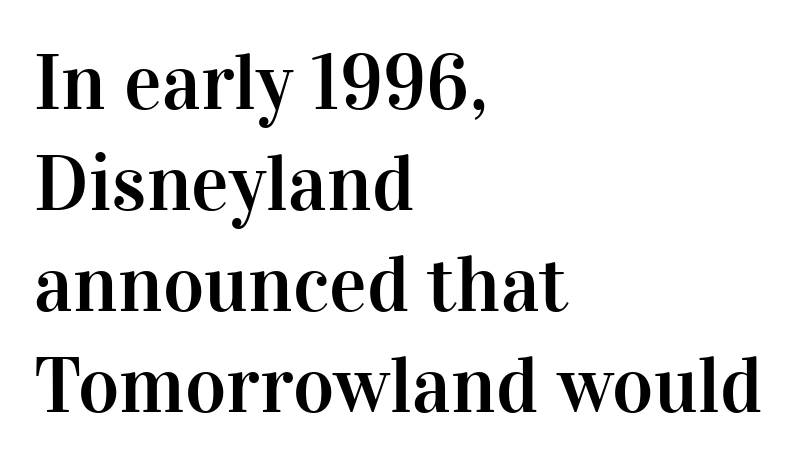
{"serif": "yes", "italic": "no", "width": "normal", "stroke_contrast": "high", "x_height": "medium", "monospaced": "no", "underline": "no", "align": "left", "line_spacing": "normal", "line_spacing_ratio": 1.28, "letter_spacing": "normal", "letter_spacing_em": 0.0, "glyph_px": 79}
